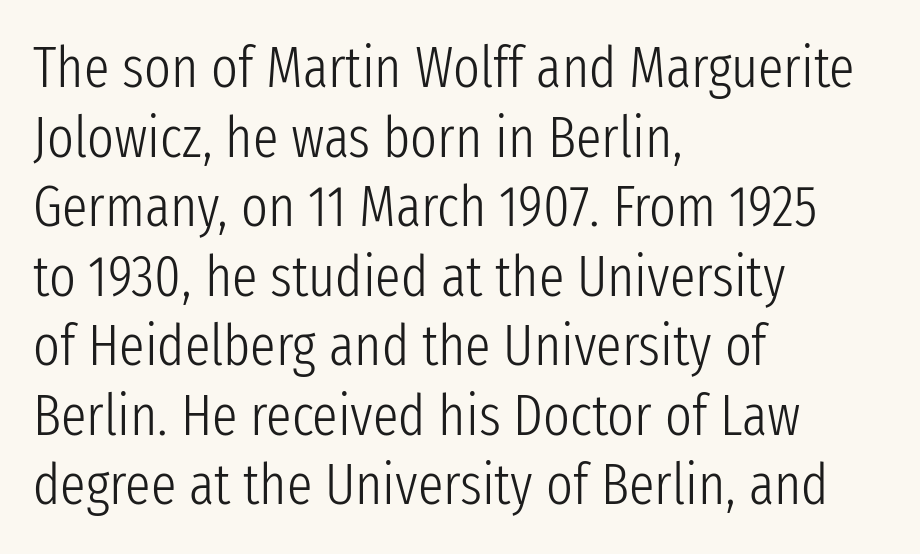
The image shows 57 px light, condensed sans-serif type, upright; set left-aligned, line spacing 1.22x, normal letter spacing, not underlined; low stroke contrast and a medium x-height.
